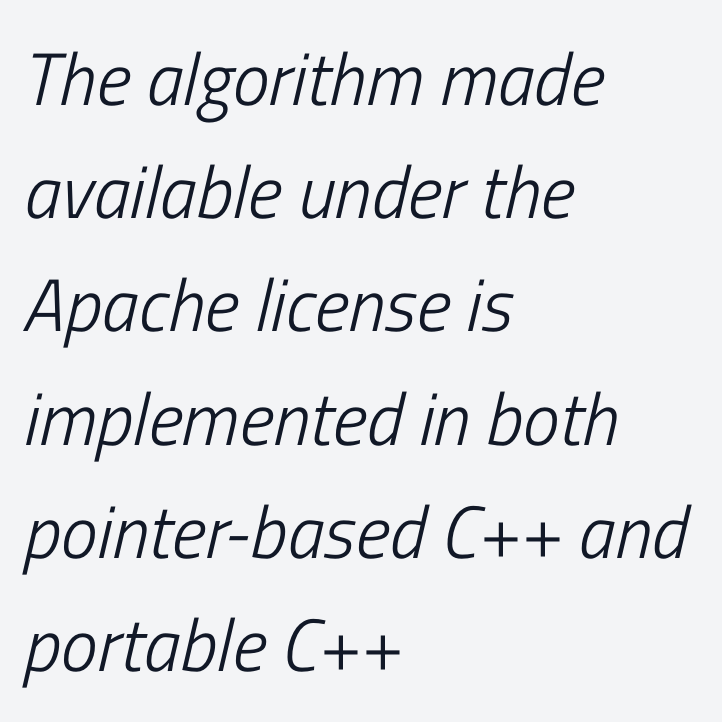
Q: Is the text bold? A: No.
Q: Is the text italic (slanted)? A: Yes, it leans right by about 13 degrees.
Q: Is the text underlined? A: No.
Q: How is the paragraph aligned? A: Left-aligned.
Q: Is the spacing between letters normal or unusually wide? A: Normal.
Q: Is the spacing between lines tight, normal or loose? A: Normal.
Q: Width (condensed, normal, or wide)? A: Condensed.
Q: Stroke contrast? A: Low.
Q: x-height? A: Medium.
Q: Monospaced? A: No.
